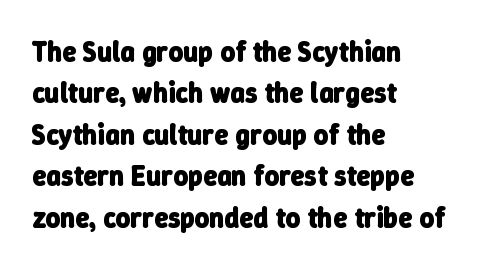
{"serif": "no", "bold": "yes", "weight": "heavy", "width": "normal", "stroke_contrast": "low", "x_height": "medium", "monospaced": "no", "underline": "no", "align": "left", "line_spacing": "normal", "line_spacing_ratio": 1.48, "letter_spacing": "normal", "letter_spacing_em": 0.0, "glyph_px": 28}
